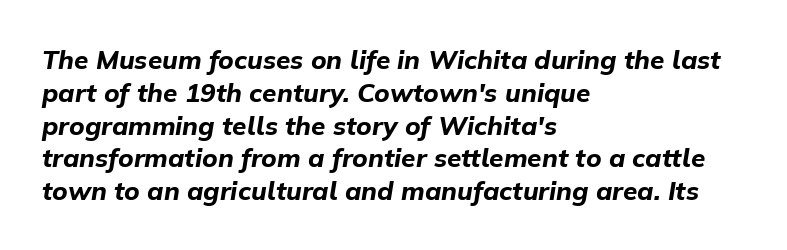
Q: Is the text bold? A: Yes.
Q: Is the text italic (slanted)? A: Yes, it leans right by about 9 degrees.
Q: Is the text underlined? A: No.
Q: How is the paragraph aligned? A: Left-aligned.
Q: Is the spacing between letters normal or unusually wide? A: Normal.
Q: Is the spacing between lines tight, normal or loose? A: Normal.
